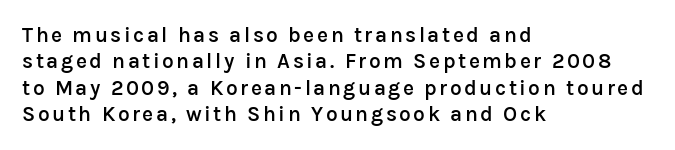
Q: Is the text bold? A: Semi-bold.
Q: Is the text italic (slanted)? A: No, it is upright.
Q: Is the text underlined? A: No.
Q: How is the paragraph aligned? A: Left-aligned.
Q: Is the spacing between lines tight, normal or loose? A: Normal.
